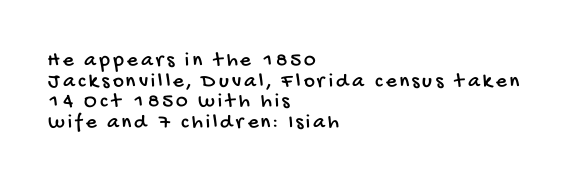
Check under the words: just untouched page. Each line starts at the same left margin while the right side varies. The line-height multiplier appears low, near solid setting.
